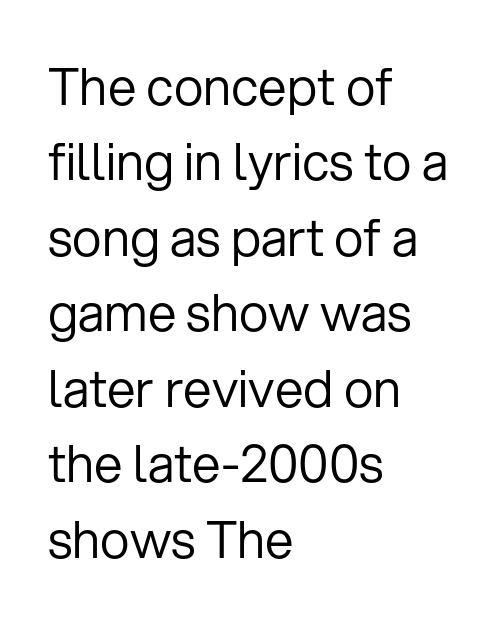
Q: Is the text bold? A: No.
Q: Is the text italic (slanted)? A: No, it is upright.
Q: Is the typeface a serif or a sans-serif typeface? A: Sans-serif.
Q: Is the text underlined? A: No.
Q: How is the paragraph aligned? A: Left-aligned.
Q: Is the spacing between letters normal or unusually wide? A: Normal.
Q: Is the spacing between lines tight, normal or loose? A: Normal.
Q: Width (condensed, normal, or wide)? A: Normal.
Q: Stroke contrast? A: Low.
Q: x-height? A: Medium.
Q: Monospaced? A: No.
